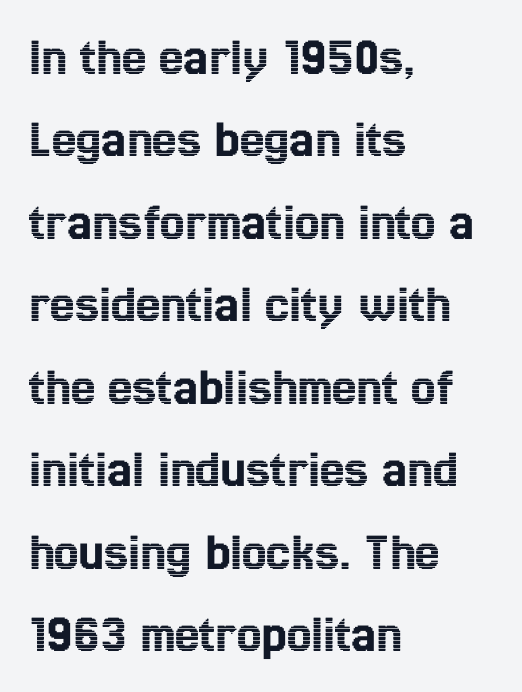
You could not count columns in this text — the font is proportionally spaced. This sample is left-justified, so line endings fall wherever the words run out. This is the regular roman posture of the typeface. Leading: standard. The letterforms sit shoulder to shoulder at normal distance.
